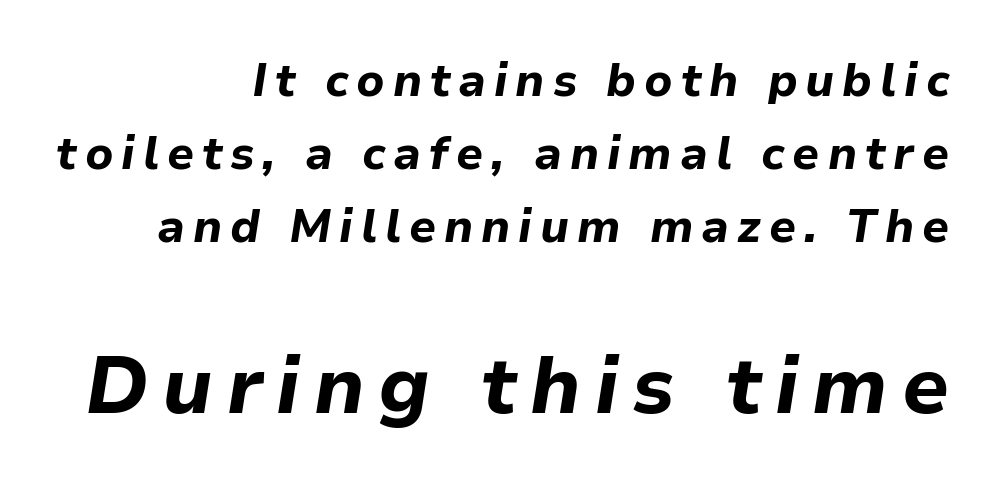
The image shows 80 px bold type, italic (leaning right); set right-aligned, normal line spacing (1.59x), not underlined; the second (bottom) block is 1.74x larger; low stroke contrast and a medium x-height.
